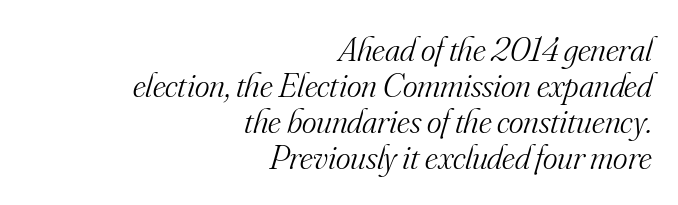
The image shows 35 px light serif type, italic (leaning right); set right-aligned, tight line spacing (1.03x), normal letter spacing, not underlined; medium stroke contrast and a small x-height.
